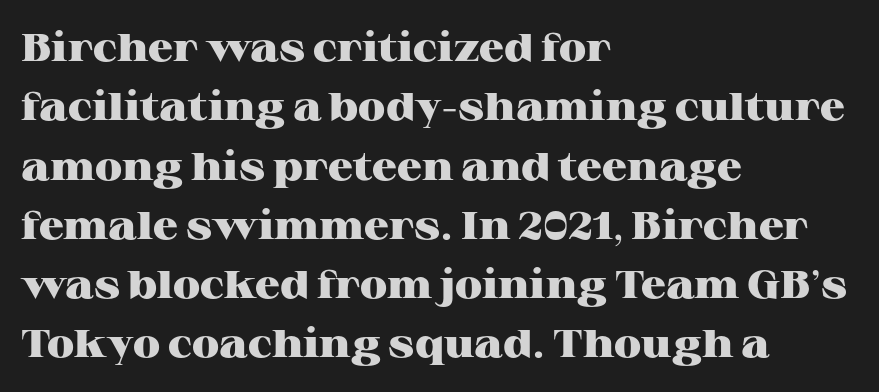
{"serif": "yes", "italic": "no", "bold": "yes", "weight": "heavy", "width": "wide", "stroke_contrast": "high", "x_height": "medium", "monospaced": "no", "underline": "no", "align": "left", "line_spacing": "normal", "line_spacing_ratio": 1.52, "letter_spacing": "normal", "letter_spacing_em": 0.0, "glyph_px": 39}
